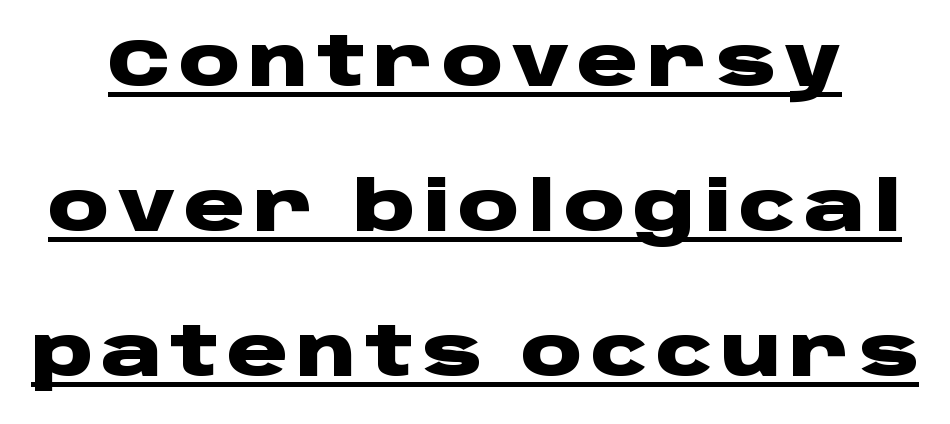
The image shows 68 px heavy, wide sans-serif type, upright; set loose line spacing (2.13x), underlined; low stroke contrast and a large x-height.
